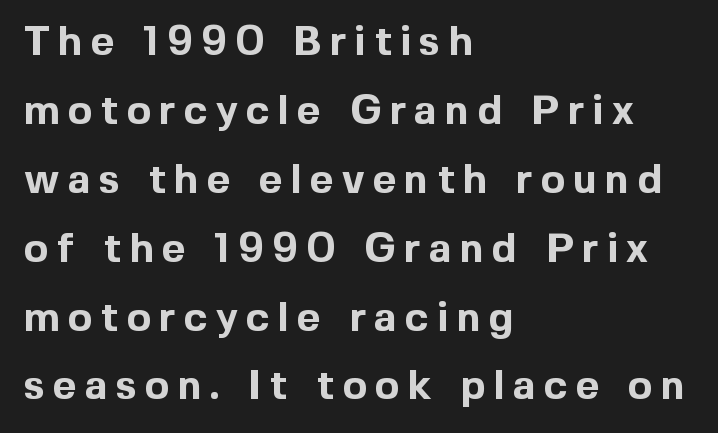
{"serif": "no", "italic": "no", "bold": "yes", "weight": "bold", "width": "normal", "x_height": "medium", "monospaced": "no", "underline": "no", "align": "left", "line_spacing": "normal", "line_spacing_ratio": 1.68, "letter_spacing": "wide", "letter_spacing_em": 0.2, "glyph_px": 41}
